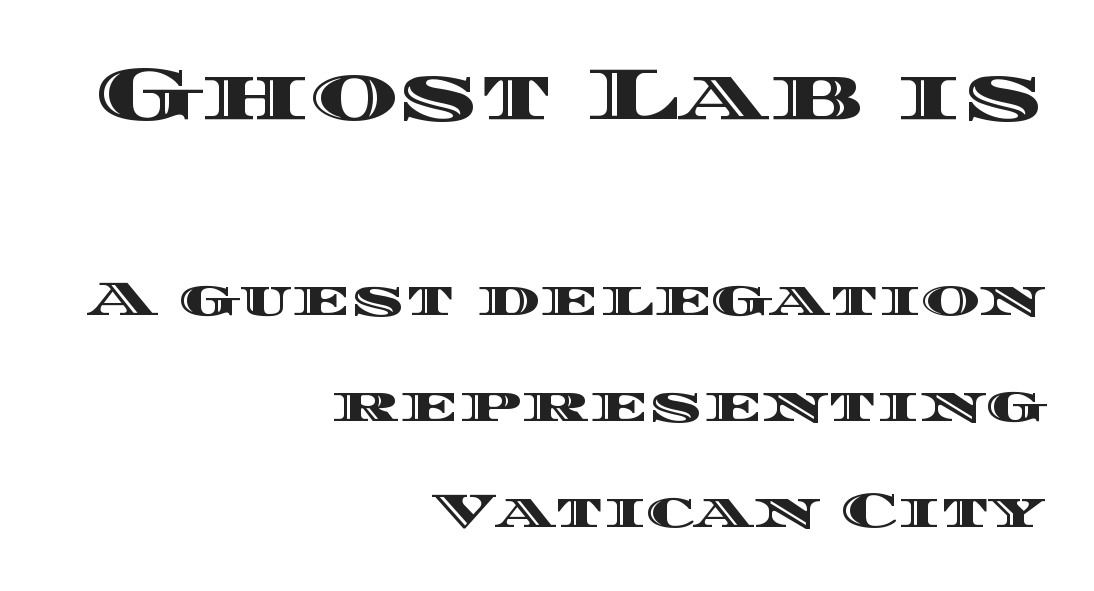
Q: Is the text italic (slanted)? A: No, it is upright.
Q: Is the text underlined? A: No.
Q: How is the paragraph aligned? A: Right-aligned.
Q: Is the spacing between letters normal or unusually wide? A: Normal.
Q: Is the spacing between lines tight, normal or loose? A: Loose.
Q: Which block of text is set in a larger size, the first (top) or the second (bottom)? A: The first (top) one.
Q: Width (condensed, normal, or wide)? A: Wide.
Q: x-height? A: Large.
Q: Monospaced? A: No.
